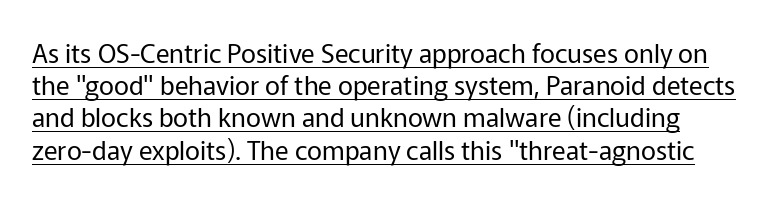
Q: Is the text bold? A: No.
Q: Is the text italic (slanted)? A: No, it is upright.
Q: Is the text underlined? A: Yes.
Q: Is the spacing between letters normal or unusually wide? A: Normal.
